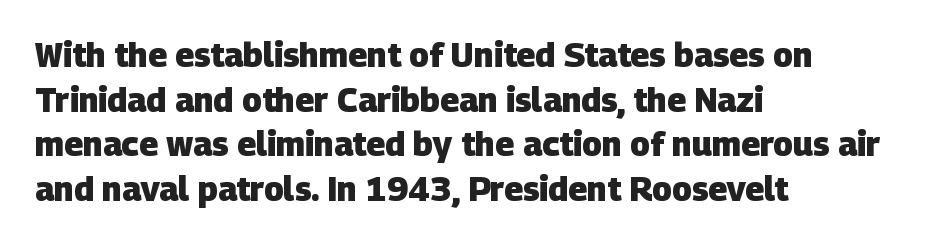
Q: Is the text bold? A: Yes.
Q: Is the typeface a serif or a sans-serif typeface? A: Sans-serif.
Q: Is the text underlined? A: No.
Q: How is the paragraph aligned? A: Left-aligned.
Q: Is the spacing between letters normal or unusually wide? A: Normal.
Q: Is the spacing between lines tight, normal or loose? A: Normal.
Q: Width (condensed, normal, or wide)? A: Normal.
Q: Stroke contrast? A: Low.
Q: x-height? A: Large.
Q: Monospaced? A: No.
